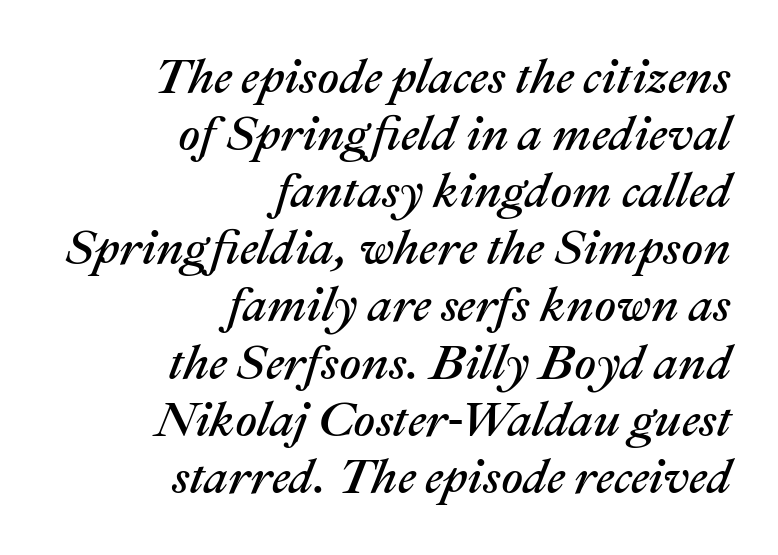
The strip under each line holds only bare page. The horizontal fit of the characters is conventional and even. Emphasis-style slanted type is in use. Is this a fixed-width face? No — the glyphs have proportional, varying widths. The paragraph shown leans on its right margin.
